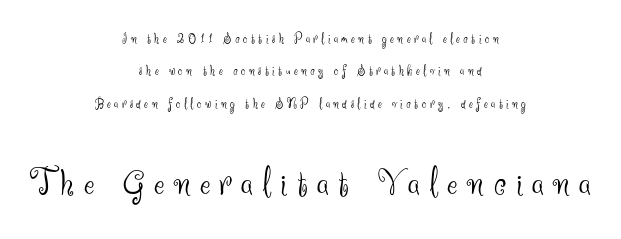
Q: Is the text bold? A: No.
Q: Is the text italic (slanted)? A: No, it is upright.
Q: Is the typeface a serif or a sans-serif typeface? A: Sans-serif.
Q: Is the text underlined? A: No.
Q: How is the paragraph aligned? A: Centered.
Q: Is the spacing between letters normal or unusually wide? A: Unusually wide.
Q: Is the spacing between lines tight, normal or loose? A: Loose.
Q: Which block of text is set in a larger size, the first (top) or the second (bottom)? A: The second (bottom) one.
Q: Width (condensed, normal, or wide)? A: Normal.
Q: Stroke contrast? A: Medium.
Q: x-height? A: Small.
Q: Monospaced? A: No.
